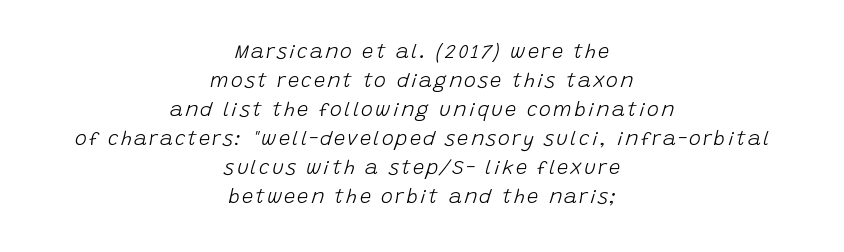
{"italic": "yes", "lean": "right", "slant_degrees": 15, "bold": "no", "underline": "no", "align": "center", "line_spacing": "normal", "line_spacing_ratio": 1.45, "glyph_px": 20}
